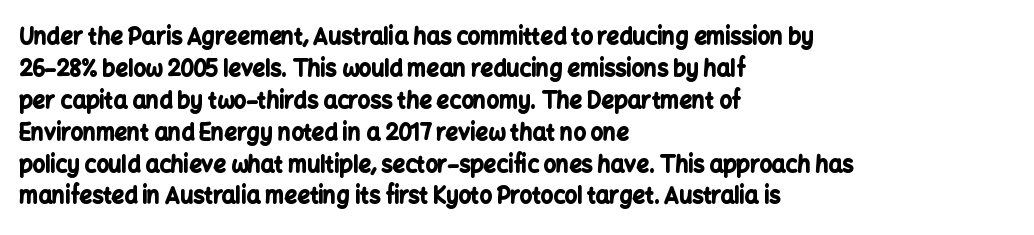
The image shows 22 px bold type, upright; set left-aligned, normal line spacing (1.45x), normal letter spacing, not underlined.
